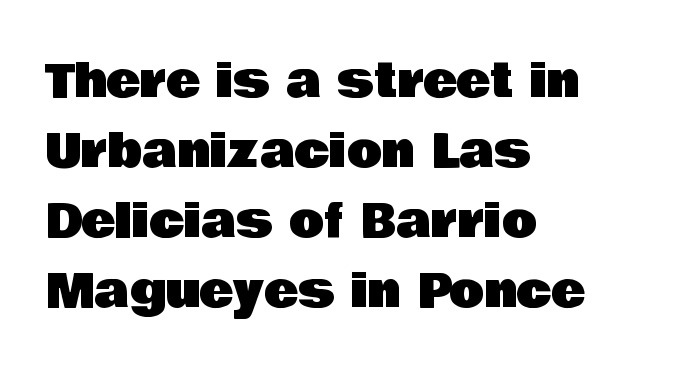
{"serif": "no", "italic": "no", "width": "normal", "stroke_contrast": "low", "x_height": "large", "monospaced": "no", "underline": "no", "align": "left", "line_spacing": "normal", "line_spacing_ratio": 1.52, "letter_spacing": "normal", "letter_spacing_em": 0.0, "glyph_px": 46}
